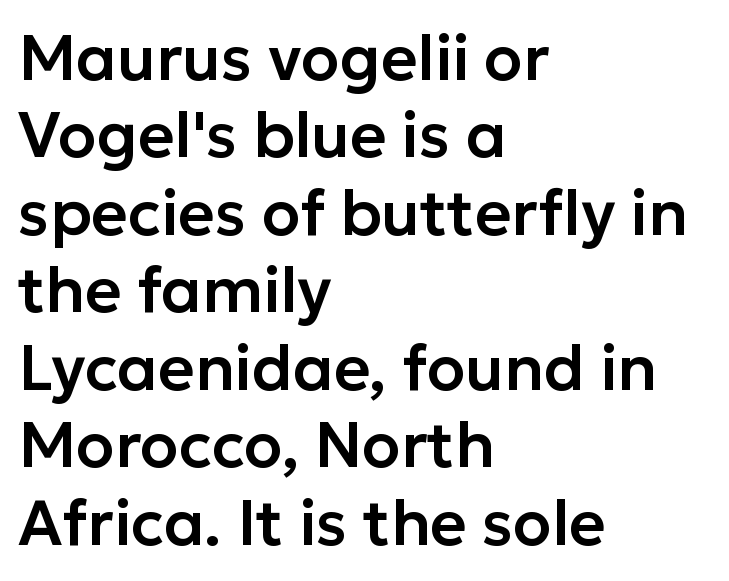
The image shows 63 px sans-serif type, upright; set left-aligned, line spacing 1.23x, normal letter spacing, not underlined; low stroke contrast and a medium x-height.
